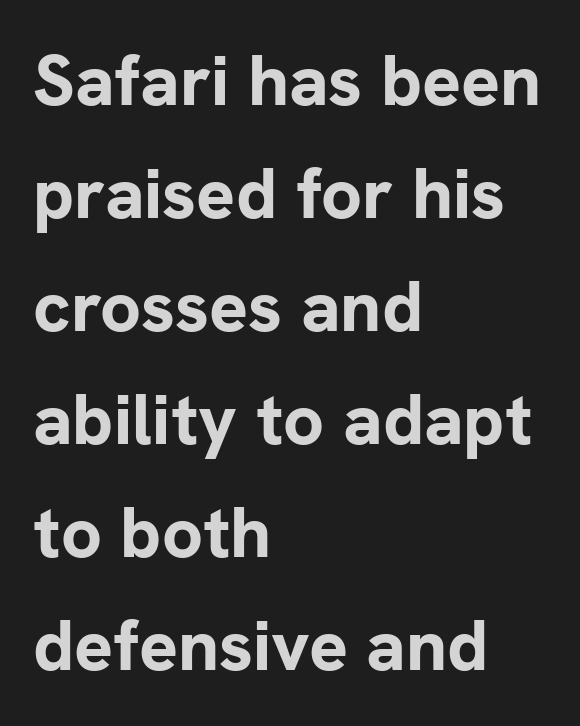
The line-height multiplier appears to be the usual default. Proportional: the letters do not fall into vertical columns. Nope, not italic — everything's standing straight. The compositor pushed each line to the left boundary. Look at the stroke-to-counter ratio: heavy, a bold.
